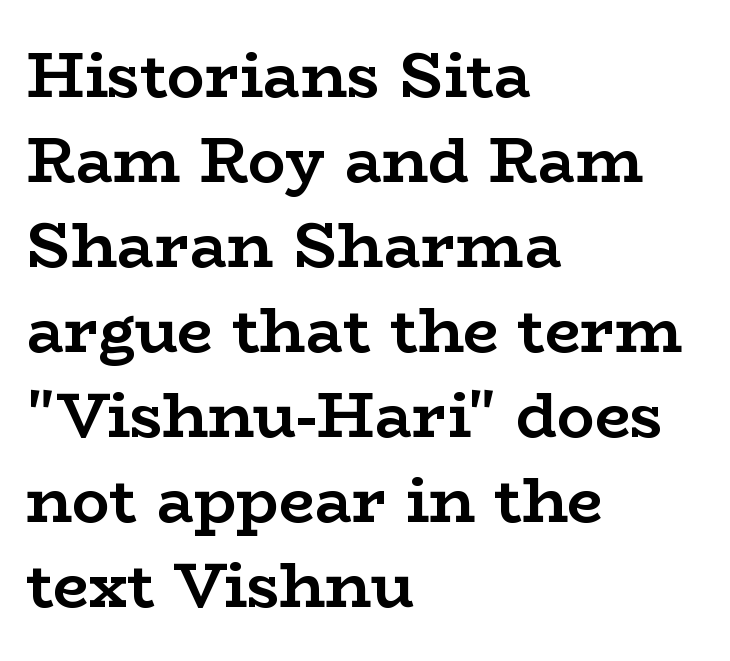
{"serif": "yes", "italic": "no", "bold": "yes", "weight": "semibold", "width": "wide", "stroke_contrast": "low", "x_height": "medium", "monospaced": "no", "underline": "no", "align": "left", "line_spacing": "normal", "line_spacing_ratio": 1.35, "letter_spacing": "normal", "letter_spacing_em": 0.0, "glyph_px": 63}
